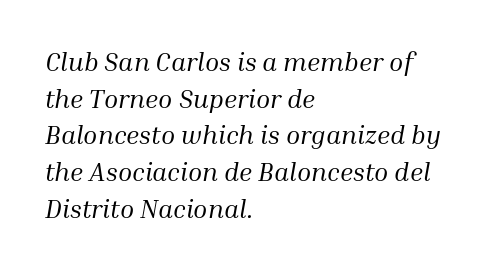
The image shows 26 px text type, italic (leaning right); set left-aligned, normal line spacing (1.41x), normal letter spacing, not underlined.
